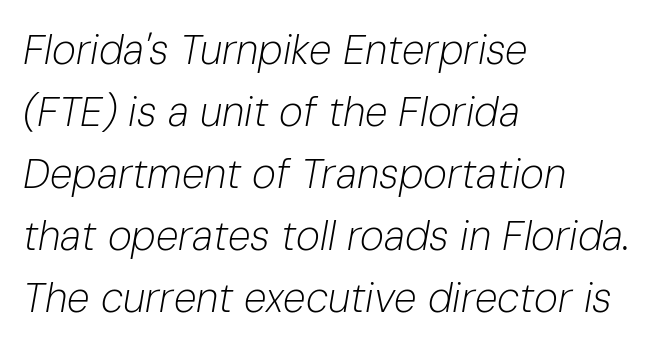
The image shows 41 px light type, italic (leaning right); set left-aligned, normal line spacing (1.51x), normal letter spacing, not underlined; low stroke contrast and a medium x-height.
